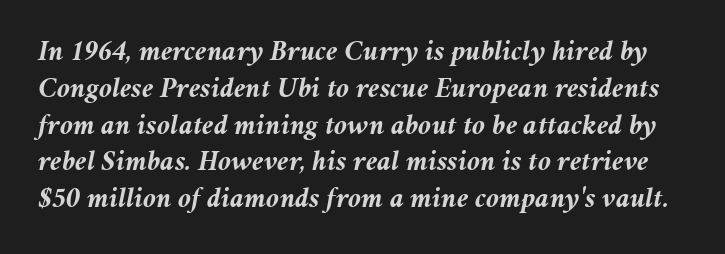
The image shows 29 px semibold type, italic (leaning right); set normal line spacing (1.27x), normal letter spacing, not underlined; medium stroke contrast and a medium x-height.
